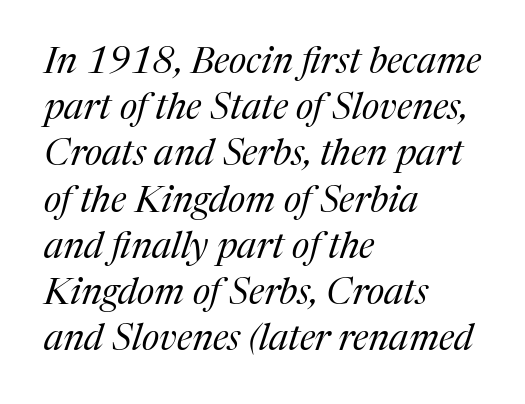
The image shows 37 px regular-weight serif type, italic (leaning right); set left-aligned, normal line spacing (1.25x), normal letter spacing, not underlined; medium stroke contrast and a medium x-height.
